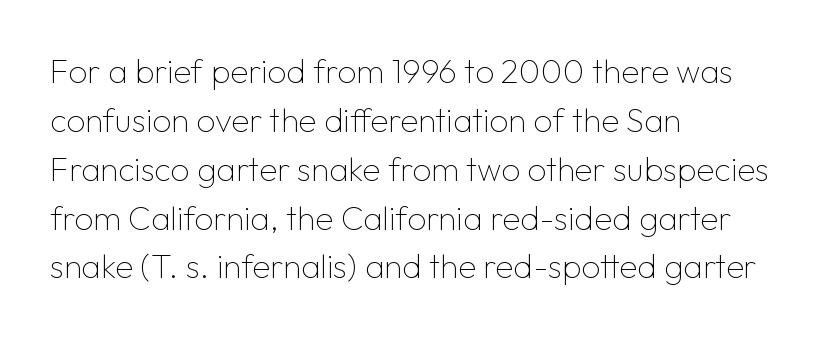
The image shows 33 px thin sans-serif type, upright; set left-aligned, normal line spacing (1.48x), normal letter spacing, not underlined; low stroke contrast and a medium x-height.
